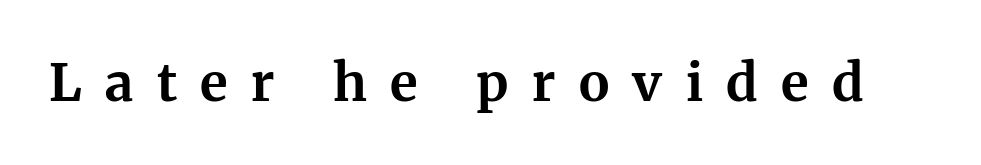
The image shows 52 px bold serif type, upright; set unusually wide letter spacing (+0.45 em), not underlined; medium stroke contrast and a medium x-height.
